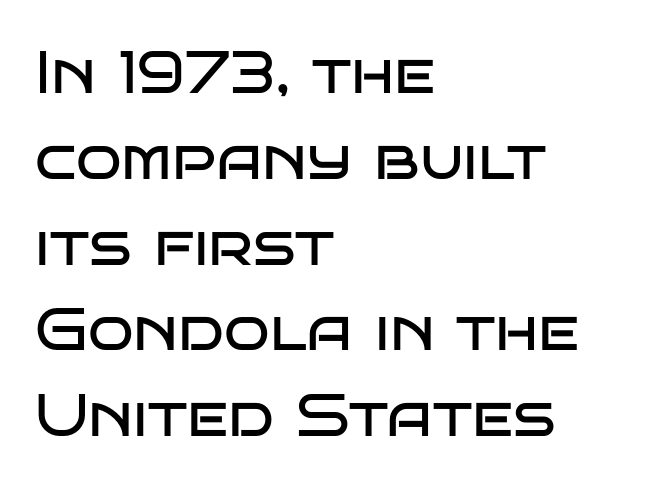
{"serif": "no", "italic": "no", "bold": "no", "weight": "regular", "width": "wide", "stroke_contrast": "low", "x_height": "large", "monospaced": "no", "underline": "no", "align": "left", "line_spacing": "normal", "line_spacing_ratio": 1.43, "letter_spacing": "normal", "letter_spacing_em": 0.0, "glyph_px": 60}
